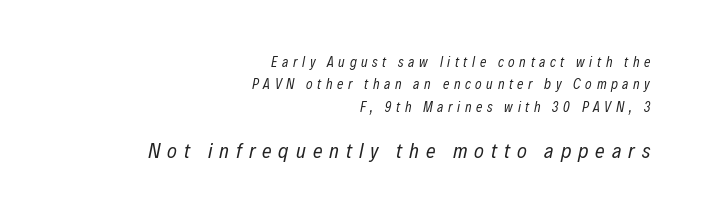
Q: Is the text bold? A: No.
Q: Is the text italic (slanted)? A: Yes, it leans right by about 12 degrees.
Q: Is the text underlined? A: No.
Q: How is the paragraph aligned? A: Right-aligned.
Q: Is the spacing between letters normal or unusually wide? A: Unusually wide.
Q: Is the spacing between lines tight, normal or loose? A: Normal.
Q: Which block of text is set in a larger size, the first (top) or the second (bottom)? A: The second (bottom) one.
